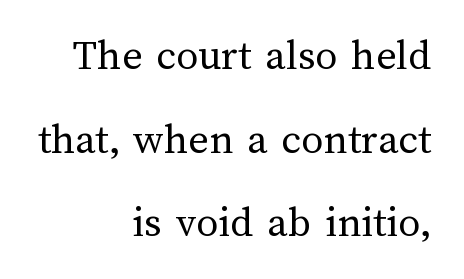
Proportional: the letters do not fall into vertical columns. In terms of leading, this rendering errs on the spacious side. Between one letter and the next there's only the usual sliver of space. Does the copy run flush right? Yes — the right margin is perfectly even.
